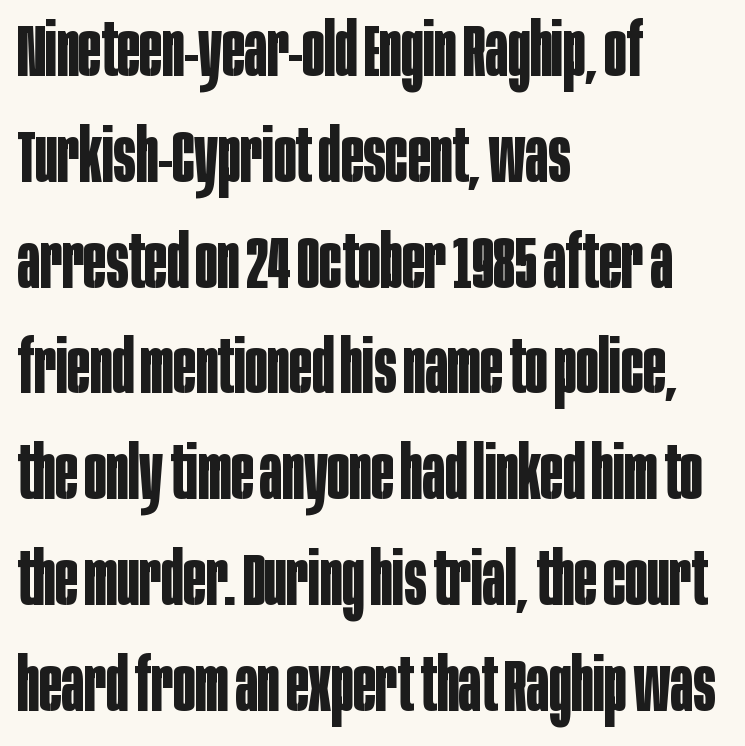
Short note: letters normally spaced. The ragged edge is on the right, which tells us the setting is flush left. Honestly, there is no underline to notice here at all. Each letter keeps its own natural width here, so spacing adapts to shape. The face used here is a sans, in the tradition of grotesques and geometrics.
